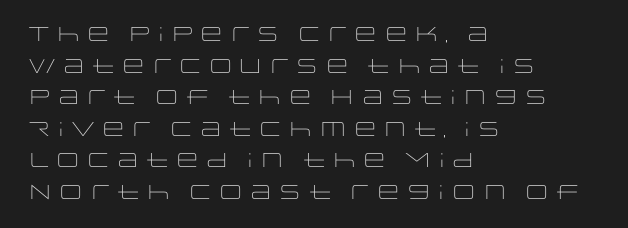
Q: Is the text bold? A: No.
Q: Is the text italic (slanted)? A: No, it is upright.
Q: Is the text underlined? A: No.
Q: How is the paragraph aligned? A: Left-aligned.
Q: Is the spacing between letters normal or unusually wide? A: Normal.
Q: Is the spacing between lines tight, normal or loose? A: Normal.
